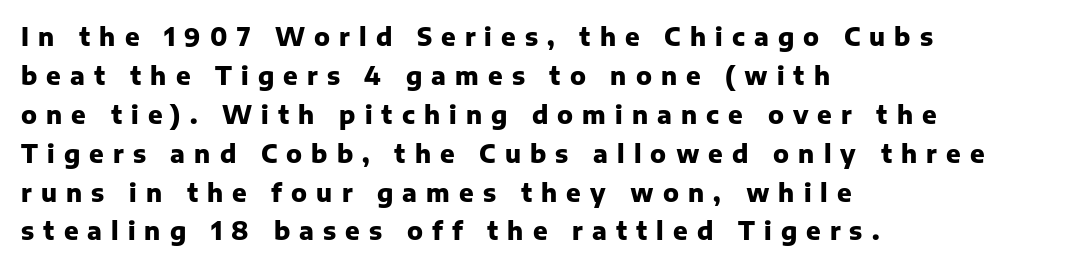
The image shows 24 px bold type, upright; set left-aligned, normal line spacing (1.62x), unusually wide letter spacing (+0.38 em), not underlined.
